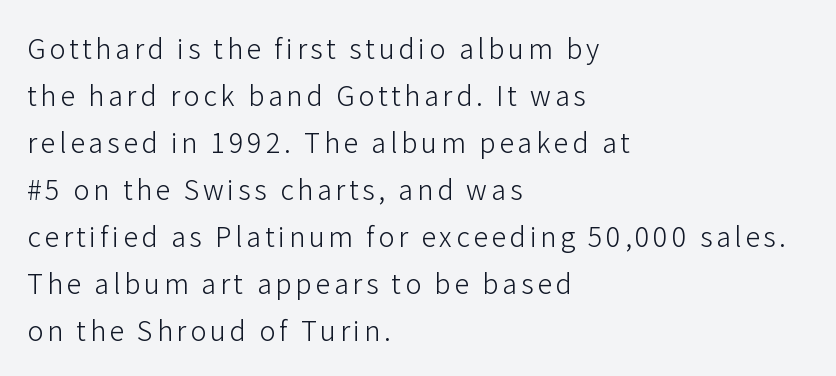
The image shows 27 px text type, upright; set left-aligned, line spacing 1.74x, not underlined.
